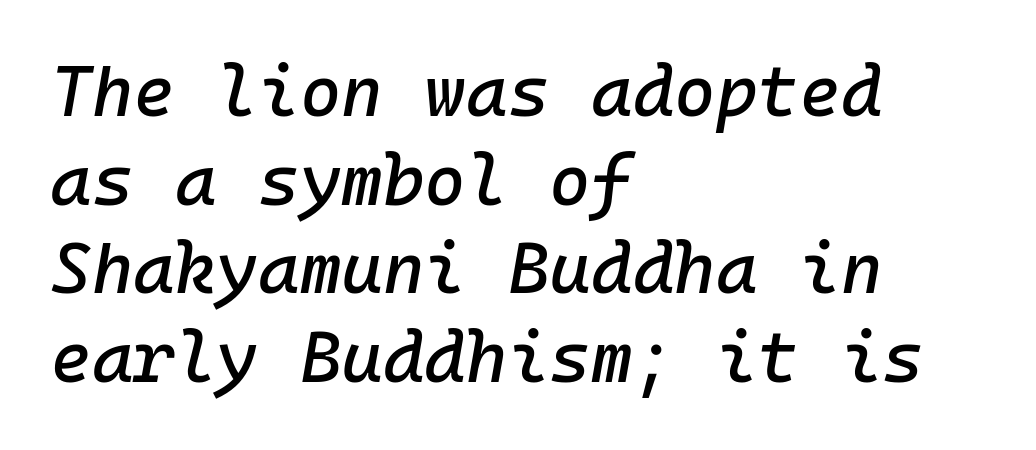
{"italic": "yes", "lean": "right", "slant_degrees": 10, "width": "normal", "stroke_contrast": "low", "x_height": "medium", "monospaced": "yes", "underline": "no", "align": "left", "line_spacing": "normal", "line_spacing_ratio": 1.25, "letter_spacing": "normal", "letter_spacing_em": 0.0, "glyph_px": 71}
